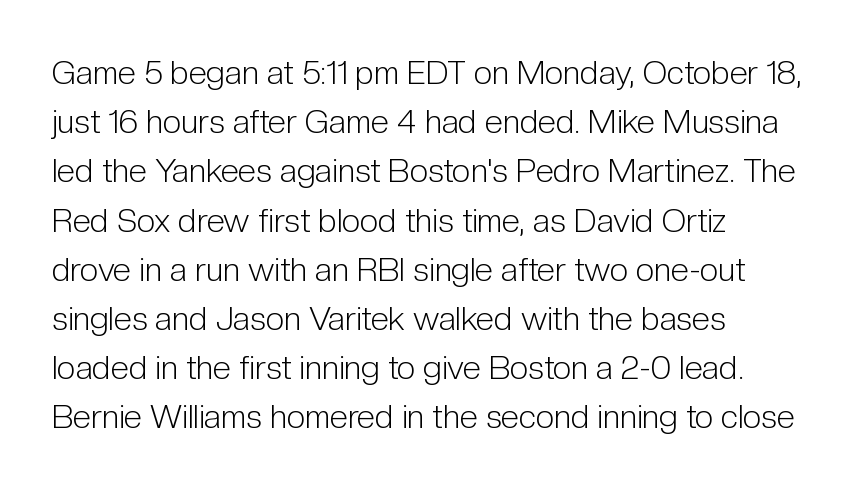
Q: Is the text bold? A: No.
Q: Is the text italic (slanted)? A: No, it is upright.
Q: Is the typeface a serif or a sans-serif typeface? A: Sans-serif.
Q: Is the text underlined? A: No.
Q: How is the paragraph aligned? A: Left-aligned.
Q: Is the spacing between letters normal or unusually wide? A: Normal.
Q: Is the spacing between lines tight, normal or loose? A: Normal.
Q: Width (condensed, normal, or wide)? A: Condensed.
Q: Stroke contrast? A: Low.
Q: x-height? A: Medium.
Q: Monospaced? A: No.
